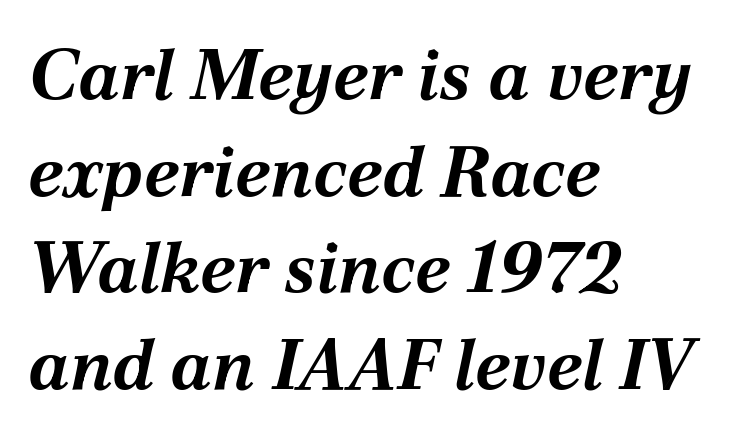
The image shows 71 px bold type, italic (leaning right); set left-aligned, normal line spacing (1.36x), normal letter spacing, not underlined; medium stroke contrast and a medium x-height.
